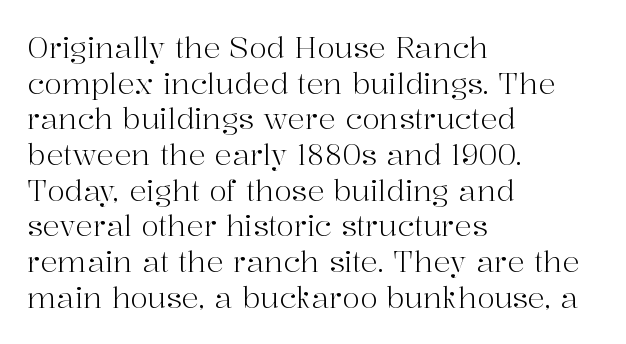
The image shows 29 px light serif type, upright; set left-aligned, line spacing 1.23x, normal letter spacing, not underlined; high stroke contrast and a medium x-height.
